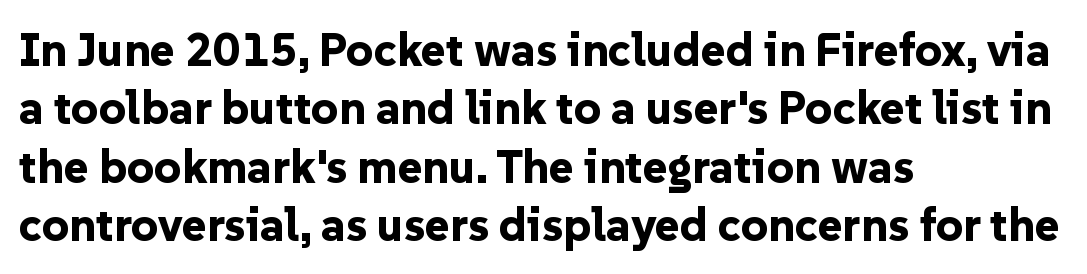
{"serif": "no", "italic": "no", "bold": "yes", "weight": "bold", "width": "normal", "stroke_contrast": "low", "x_height": "medium", "monospaced": "no", "underline": "no", "align": "left", "line_spacing_ratio": 1.24, "letter_spacing": "normal", "letter_spacing_em": 0.0, "glyph_px": 47}
